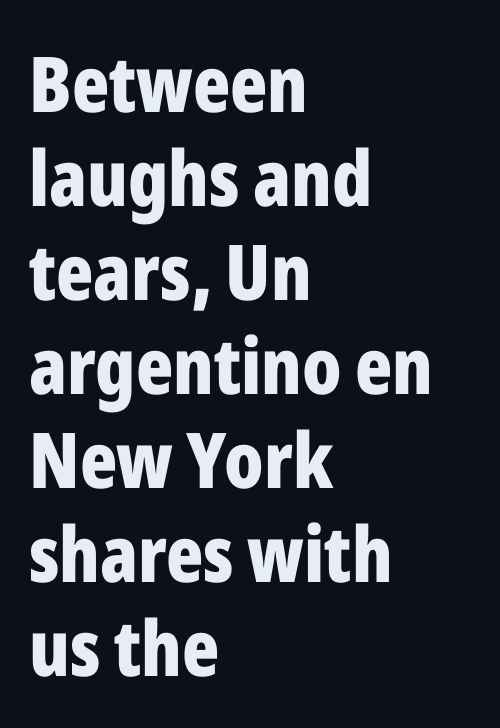
Q: Is the text bold? A: Yes.
Q: Is the text italic (slanted)? A: No, it is upright.
Q: Is the typeface a serif or a sans-serif typeface? A: Sans-serif.
Q: Is the text underlined? A: No.
Q: How is the paragraph aligned? A: Left-aligned.
Q: Is the spacing between letters normal or unusually wide? A: Normal.
Q: Width (condensed, normal, or wide)? A: Condensed.
Q: Stroke contrast? A: Low.
Q: x-height? A: Medium.
Q: Monospaced? A: No.
